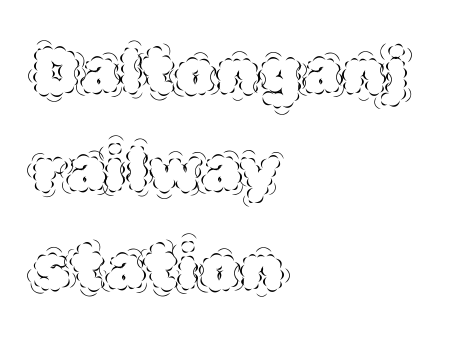
Q: Is the text bold? A: No.
Q: Is the text italic (slanted)? A: No, it is upright.
Q: Is the text underlined? A: No.
Q: How is the paragraph aligned? A: Left-aligned.
Q: Is the spacing between letters normal or unusually wide? A: Normal.
Q: Is the spacing between lines tight, normal or loose? A: Normal.
Q: Width (condensed, normal, or wide)? A: Normal.
Q: x-height? A: Large.
Q: Monospaced? A: No.
